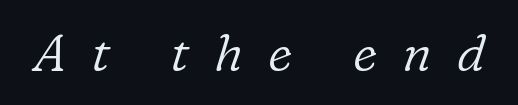
{"serif": "yes", "italic": "yes", "lean": "right", "slant_degrees": 16, "bold": "no", "weight": "light", "width": "normal", "stroke_contrast": "low", "x_height": "medium", "monospaced": "no", "underline": "no", "letter_spacing": "wide", "letter_spacing_em": 0.48, "glyph_px": 52}
